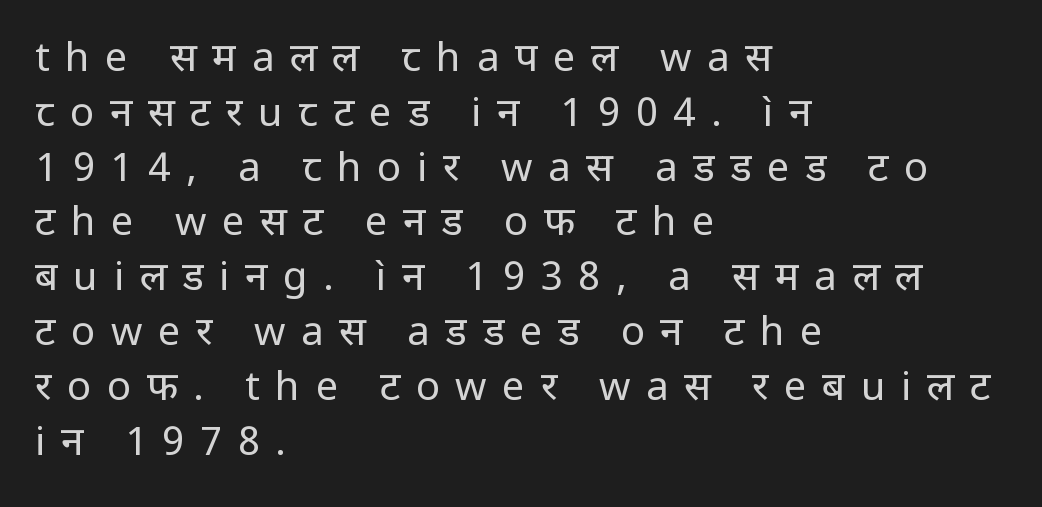
When letters stand straight like this, we call the style roman or upright. Is the block centered? No — it sits flush against the left margin. Each stroke keeps to a modest, everyday thickness or less. Descenders hang freely into open space. The leading is moderate, giving the passage an even texture. The letters advance in unequal steps, a hallmark of proportional type.
